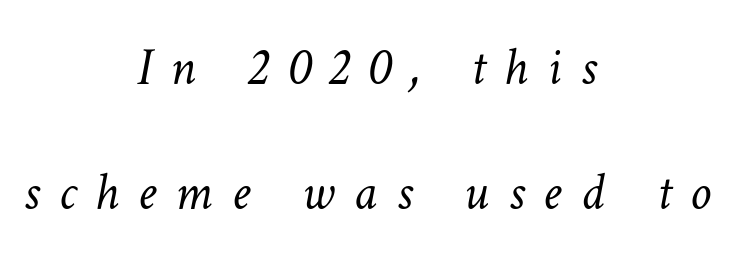
Q: Is the text bold? A: No.
Q: Is the text underlined? A: No.
Q: How is the paragraph aligned? A: Centered.
Q: Is the spacing between letters normal or unusually wide? A: Unusually wide.
Q: Is the spacing between lines tight, normal or loose? A: Loose.
Q: Width (condensed, normal, or wide)? A: Normal.
Q: Stroke contrast? A: Low.
Q: x-height? A: Medium.
Q: Monospaced? A: No.
